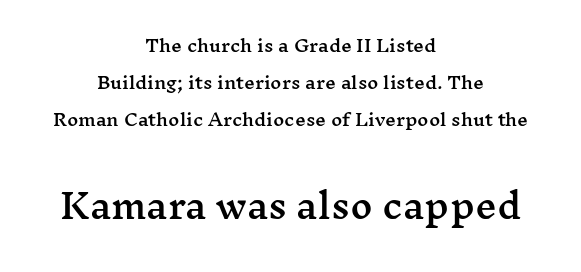
Underline: absent. The text block is weighted toward neither margin, spreading evenly from the middle. Ascenders rise straight up at ninety degrees. The passage shown is typed in a proportional face where columns would drift. Type size steps up from the first block to the second. Look at the tracking — it's just the regular setting, nothing added.
